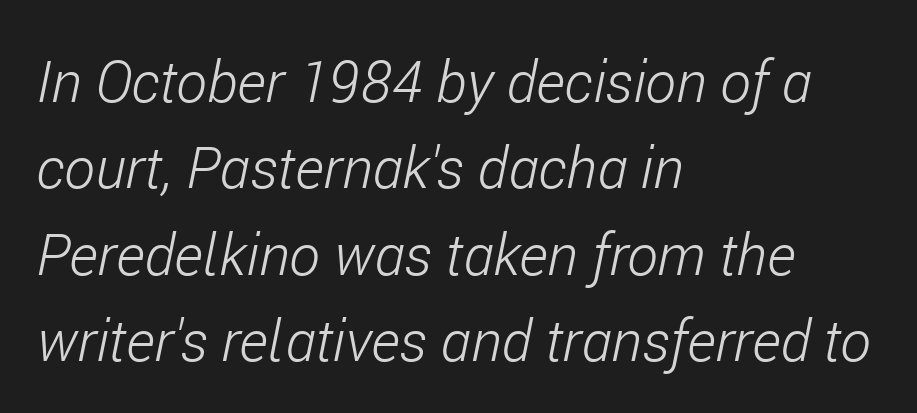
The image shows 58 px light, condensed type, italic (leaning right); set left-aligned, normal line spacing (1.49x), normal letter spacing, not underlined; low stroke contrast and a medium x-height.
